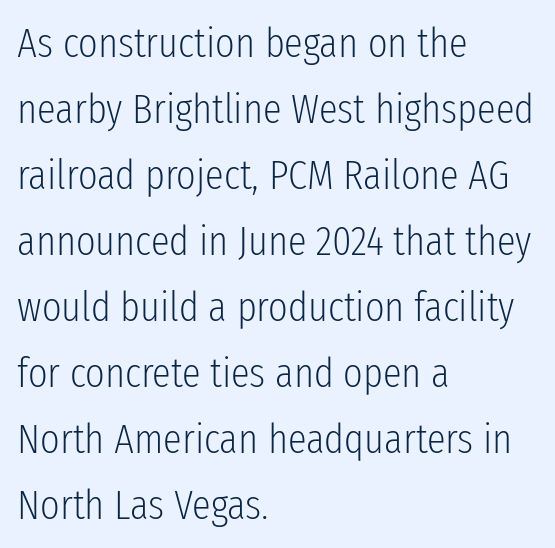
The rendering anchors every line to the left-hand side. What kind of face is this? One without serifs — a sans. Letters rest on an invisible, unmarked baseline. The designer left line spacing at the default. The face used here is rendered with its standard letterfit. Posture: vertical.
